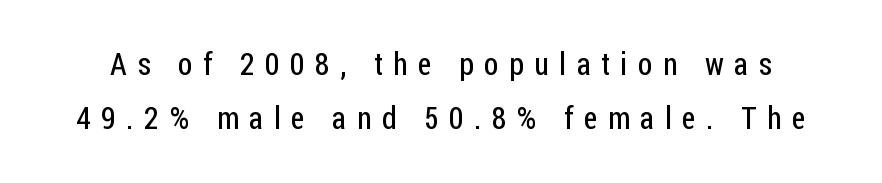
Q: Is the text bold? A: No.
Q: Is the text italic (slanted)? A: No, it is upright.
Q: Is the typeface a serif or a sans-serif typeface? A: Sans-serif.
Q: Is the text underlined? A: No.
Q: Is the spacing between letters normal or unusually wide? A: Unusually wide.
Q: Width (condensed, normal, or wide)? A: Condensed.
Q: Stroke contrast? A: Low.
Q: x-height? A: Medium.
Q: Monospaced? A: No.
